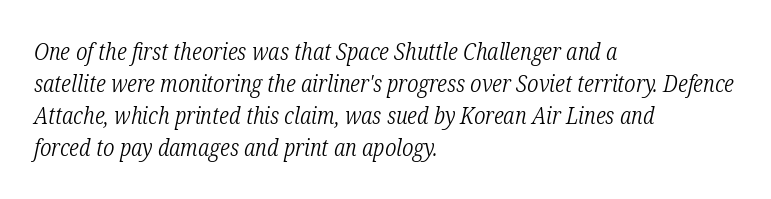
Emphasis-style slanted type is in use. Teacher's note: observe the even left margin — that is flush-left alignment. Check under the words: just untouched page. This is not heavy type; no bold has been used. Standard letterfit; no display-style spreading of the glyphs.
